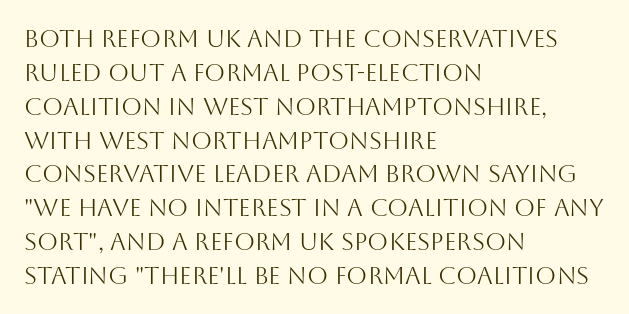
Q: Is the text bold? A: No.
Q: Is the text italic (slanted)? A: No, it is upright.
Q: Is the text underlined? A: No.
Q: How is the paragraph aligned? A: Left-aligned.
Q: Is the spacing between letters normal or unusually wide? A: Normal.
Q: Is the spacing between lines tight, normal or loose? A: Normal.
